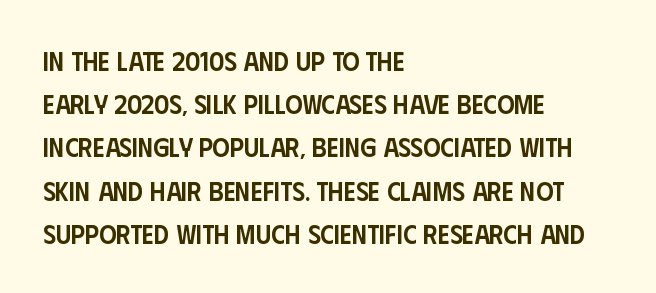
{"italic": "no", "bold": "semi", "underline": "no", "align": "left", "line_spacing": "normal", "line_spacing_ratio": 1.6, "letter_spacing": "normal", "letter_spacing_em": 0.0, "glyph_px": 27}
